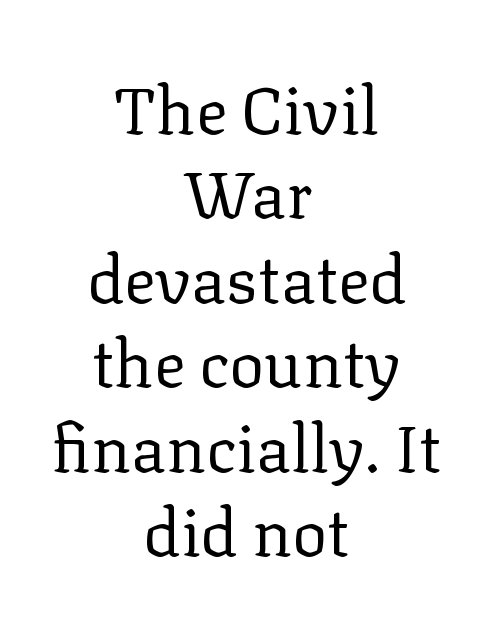
Q: Is the text bold? A: No.
Q: Is the text italic (slanted)? A: No, it is upright.
Q: Is the typeface a serif or a sans-serif typeface? A: Serif.
Q: Is the text underlined? A: No.
Q: How is the paragraph aligned? A: Centered.
Q: Is the spacing between letters normal or unusually wide? A: Normal.
Q: Is the spacing between lines tight, normal or loose? A: Normal.
Q: Width (condensed, normal, or wide)? A: Normal.
Q: Stroke contrast? A: Low.
Q: x-height? A: Medium.
Q: Monospaced? A: No.
